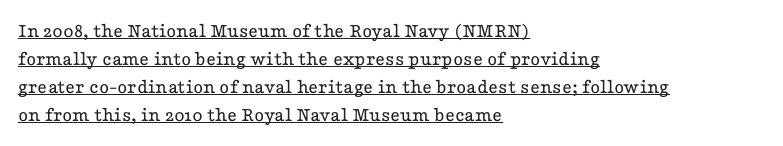
Q: Is the text bold? A: No.
Q: Is the text italic (slanted)? A: No, it is upright.
Q: Is the text underlined? A: Yes.
Q: How is the paragraph aligned? A: Left-aligned.
Q: Is the spacing between letters normal or unusually wide? A: Normal.
Q: Is the spacing between lines tight, normal or loose? A: Normal.
